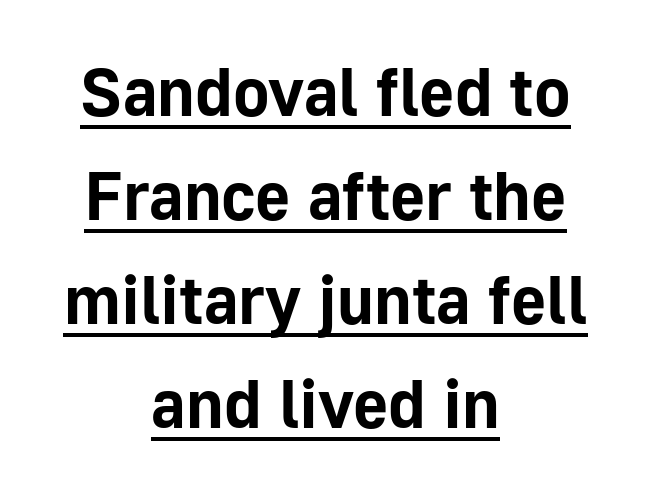
The image shows 68 px bold sans-serif type, upright; set centered, normal line spacing (1.53x), normal letter spacing, underlined; low stroke contrast and a medium x-height.
